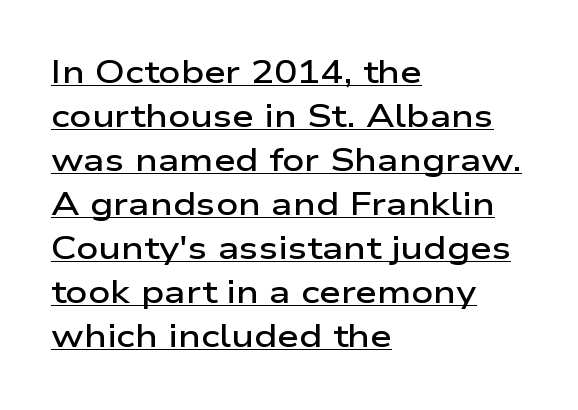
The image shows 31 px semibold, wide sans-serif type, upright; set left-aligned, normal line spacing (1.42x), normal letter spacing, underlined; low stroke contrast and a medium x-height.
